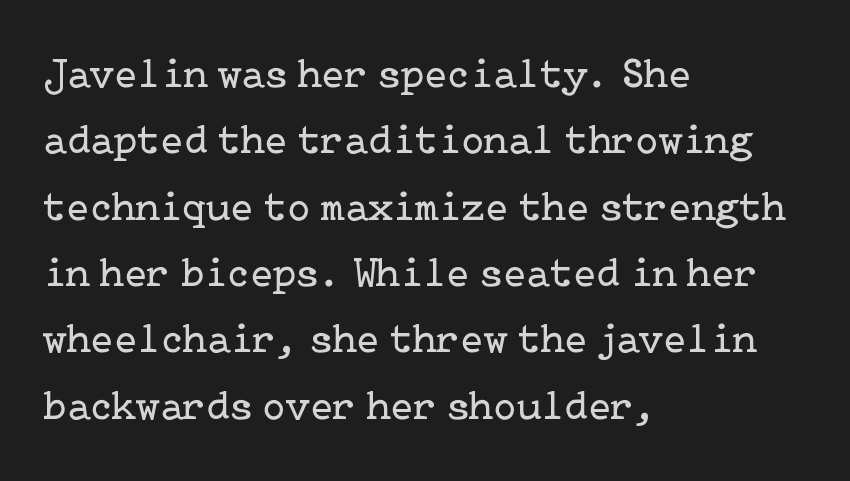
{"serif": "yes", "italic": "no", "bold": "no", "weight": "regular", "width": "normal", "stroke_contrast": "low", "x_height": "medium", "underline": "no", "align": "left", "line_spacing": "normal", "line_spacing_ratio": 1.58, "letter_spacing": "normal", "letter_spacing_em": 0.0, "glyph_px": 42}
